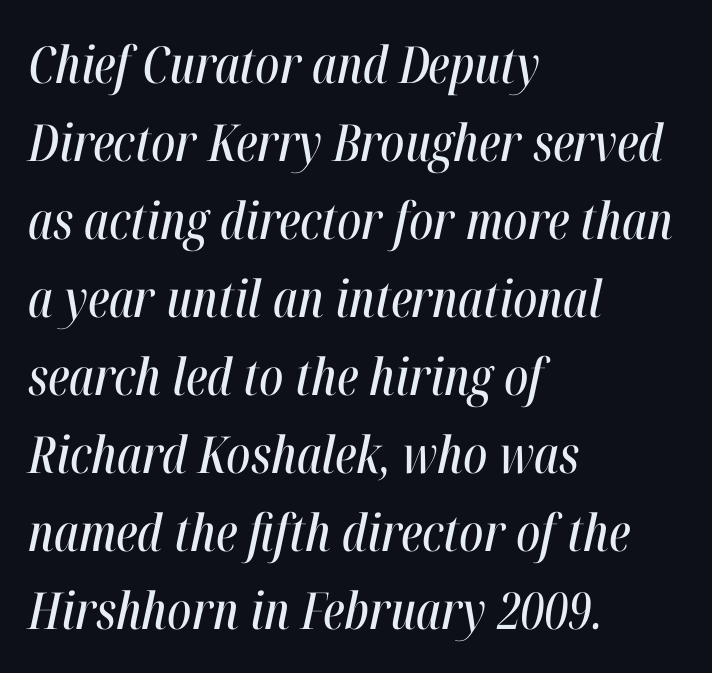
{"italic": "yes", "lean": "right", "slant_degrees": 12, "width": "condensed", "stroke_contrast": "high", "x_height": "medium", "monospaced": "no", "underline": "no", "align": "left", "line_spacing": "normal", "line_spacing_ratio": 1.53, "letter_spacing": "normal", "letter_spacing_em": 0.0, "glyph_px": 51}
